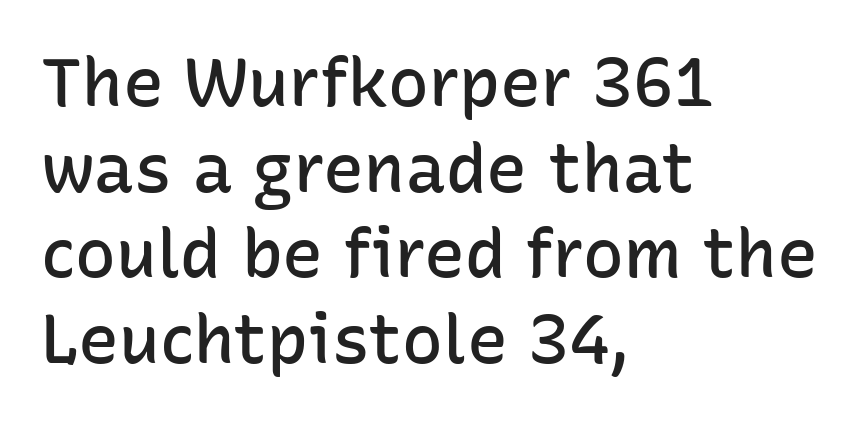
{"serif": "no", "italic": "no", "bold": "semi", "weight": "semibold", "width": "normal", "stroke_contrast": "low", "x_height": "medium", "monospaced": "no", "underline": "no", "align": "left", "line_spacing": "normal", "line_spacing_ratio": 1.26, "letter_spacing": "normal", "letter_spacing_em": 0.0, "glyph_px": 68}
